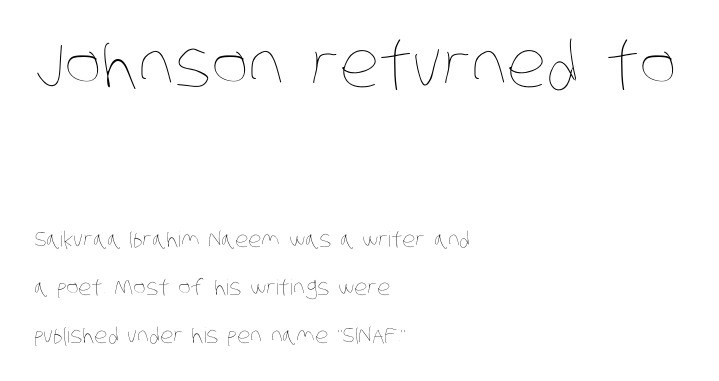
{"bold": "no", "weight": "thin", "width": "condensed", "stroke_contrast": "low", "x_height": "large", "monospaced": "no", "underline": "no", "align": "left", "line_spacing": "loose", "line_spacing_ratio": 2.29, "letter_spacing": "normal", "letter_spacing_em": 0.0, "larger_block": "first", "size_ratio": 3.0, "glyph_px": 63}
